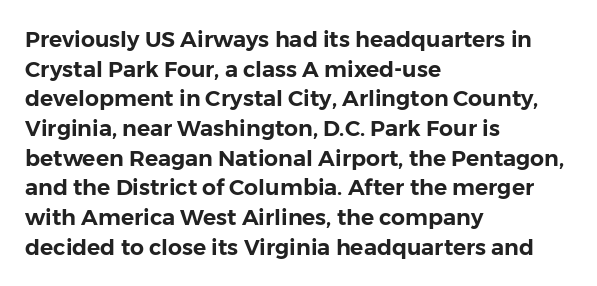
{"italic": "no", "underline": "no", "align": "left", "line_spacing": "normal", "line_spacing_ratio": 1.35, "letter_spacing": "normal", "letter_spacing_em": 0.0, "glyph_px": 22}
